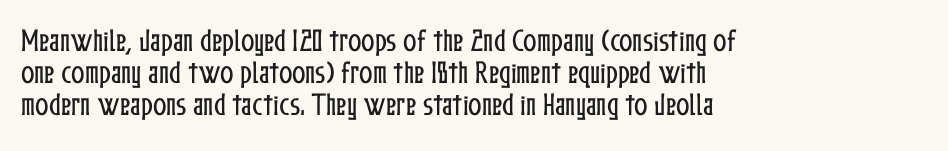
Q: Is the text italic (slanted)? A: No, it is upright.
Q: Is the text underlined? A: No.
Q: How is the paragraph aligned? A: Left-aligned.
Q: Is the spacing between letters normal or unusually wide? A: Normal.
Q: Is the spacing between lines tight, normal or loose? A: Normal.
